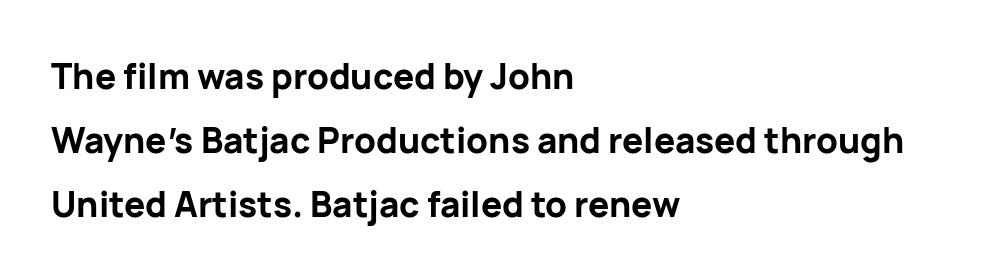
The image shows 35 px bold sans-serif type, upright; set left-aligned, line spacing 1.83x, normal letter spacing, not underlined; low stroke contrast and a medium x-height.
